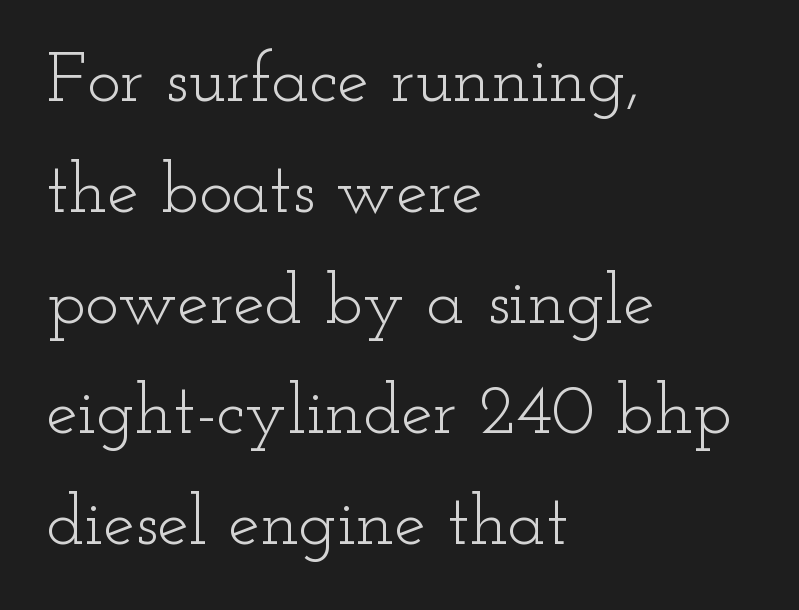
{"serif": "yes", "italic": "no", "bold": "no", "weight": "light", "width": "wide", "stroke_contrast": "low", "x_height": "small", "monospaced": "no", "underline": "no", "align": "left", "line_spacing": "normal", "line_spacing_ratio": 1.56, "letter_spacing": "normal", "letter_spacing_em": 0.0, "glyph_px": 71}
